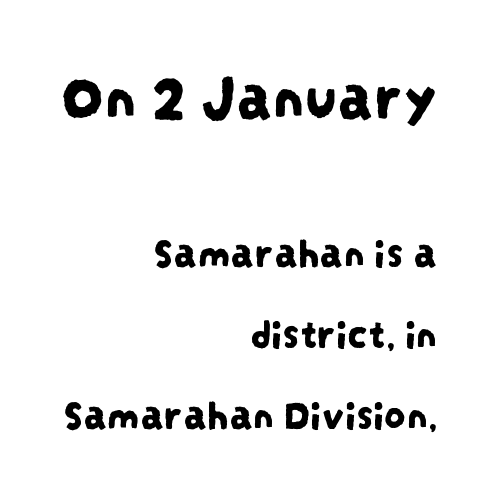
Q: Is the typeface a serif or a sans-serif typeface? A: Sans-serif.
Q: Is the text underlined? A: No.
Q: How is the paragraph aligned? A: Right-aligned.
Q: Is the spacing between letters normal or unusually wide? A: Normal.
Q: Which block of text is set in a larger size, the first (top) or the second (bottom)? A: The first (top) one.
Q: Width (condensed, normal, or wide)? A: Condensed.
Q: Stroke contrast? A: Low.
Q: x-height? A: Large.
Q: Monospaced? A: No.
